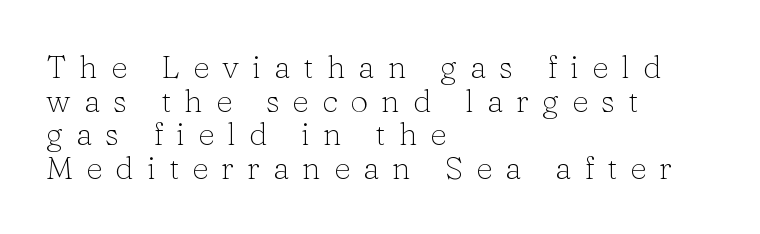
{"serif": "yes", "italic": "no", "bold": "no", "weight": "light", "width": "normal", "stroke_contrast": "low", "x_height": "medium", "monospaced": "no", "underline": "no", "align": "left", "line_spacing": "tight", "line_spacing_ratio": 1.05, "letter_spacing": "wide", "letter_spacing_em": 0.41, "glyph_px": 32}
